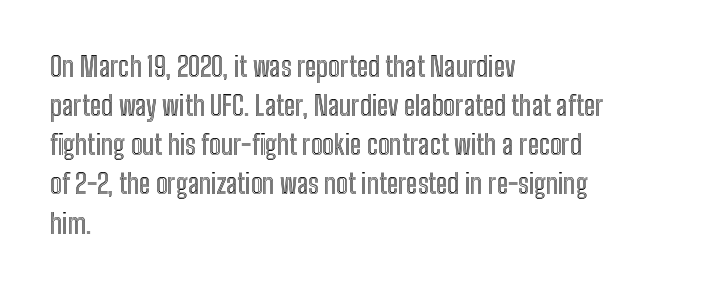
{"italic": "no", "underline": "no", "align": "left", "line_spacing": "normal", "line_spacing_ratio": 1.45, "letter_spacing": "normal", "letter_spacing_em": 0.0, "glyph_px": 27}
